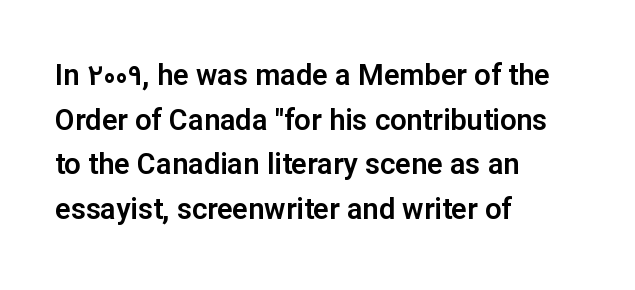
Nope, no serifs anywhere on these letters. You can tell it's not italic because the verticals are truly vertical. What's the leading like? Ordinary, nothing unusual. All the whitespace from short lines collects on the right. Tracking value appears to be zero — textbook default spacing.
